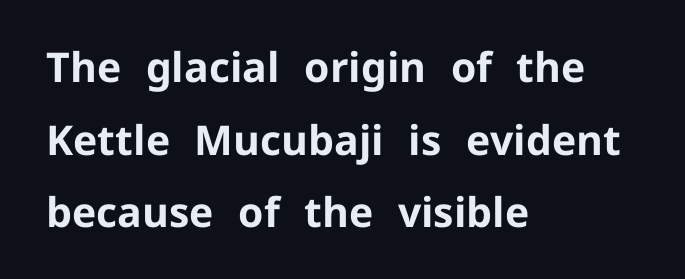
{"serif": "no", "italic": "no", "bold": "yes", "weight": "bold", "width": "normal", "stroke_contrast": "low", "x_height": "medium", "monospaced": "no", "underline": "no", "align": "left", "line_spacing_ratio": 1.77, "letter_spacing": "normal", "letter_spacing_em": 0.0, "glyph_px": 41}
